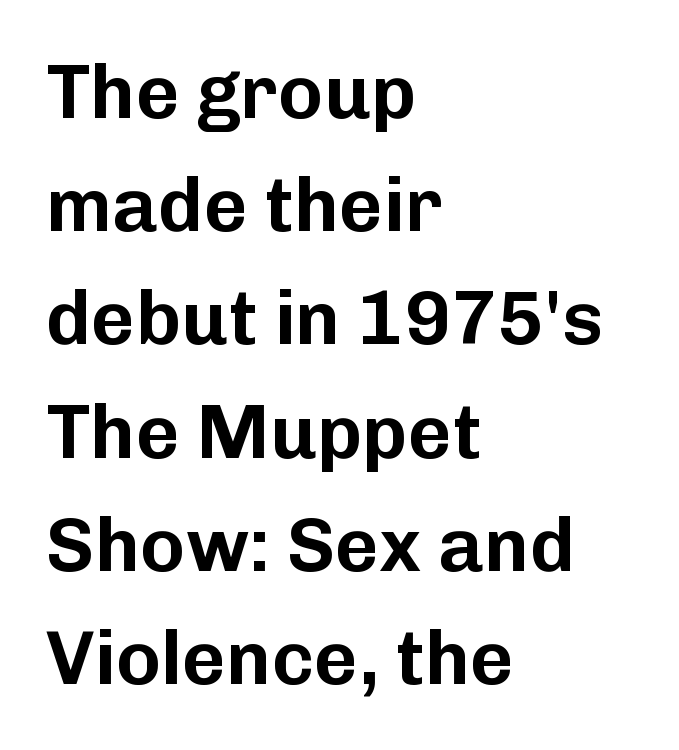
The image shows 76 px sans-serif type, upright; set left-aligned, normal line spacing (1.49x), normal letter spacing, not underlined; low stroke contrast and a medium x-height.
